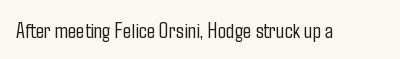
The image shows 22 px text type, upright; set normal letter spacing, not underlined.
